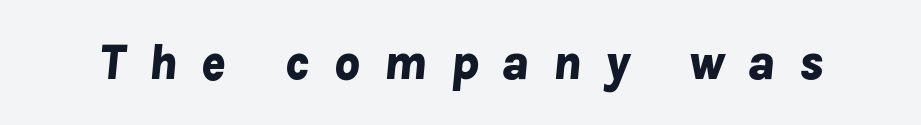
The image shows 50 px bold type, italic (leaning right); set unusually wide letter spacing (+0.47 em), not underlined; low stroke contrast and a medium x-height.
